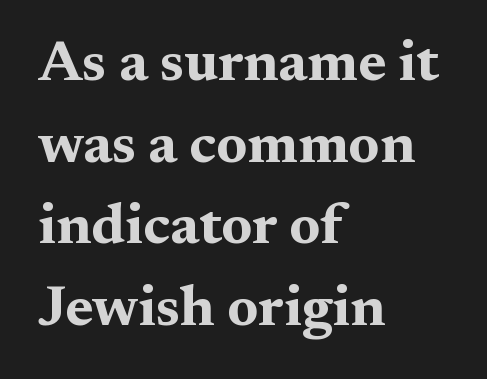
{"serif": "yes", "italic": "no", "bold": "yes", "weight": "bold", "width": "wide", "stroke_contrast": "medium", "x_height": "medium", "monospaced": "no", "underline": "no", "align": "left", "line_spacing": "normal", "line_spacing_ratio": 1.43, "letter_spacing": "normal", "letter_spacing_em": 0.0, "glyph_px": 57}
